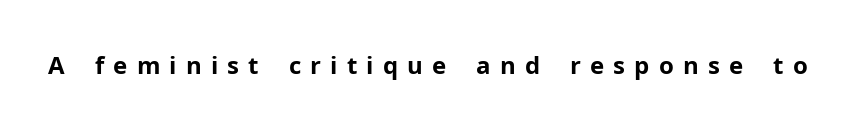
{"italic": "no", "bold": "yes", "underline": "no", "letter_spacing": "wide", "letter_spacing_em": 0.38, "glyph_px": 24}
